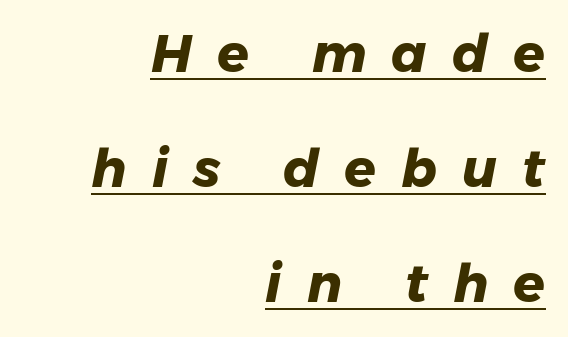
The image shows 52 px heavy sans-serif type; set right-aligned, loose line spacing (2.21x), unusually wide letter spacing (+0.48 em), underlined; low stroke contrast and a medium x-height.
